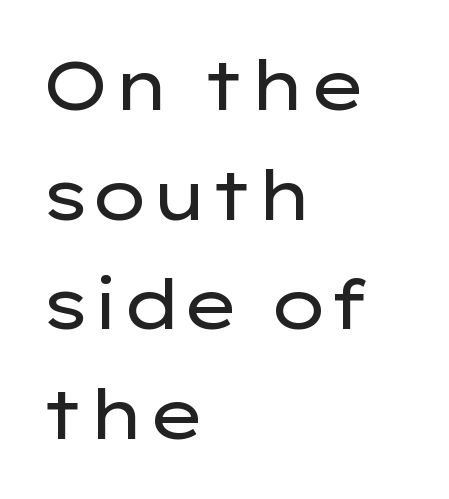
Here the designer chose a conventional face with non-uniform glyph widths. Caption: multi-line text, flush left, ragged right. No extra ink here — the face is not bold. Compared with typical paragraphs, the rows here are spaced about the same.
